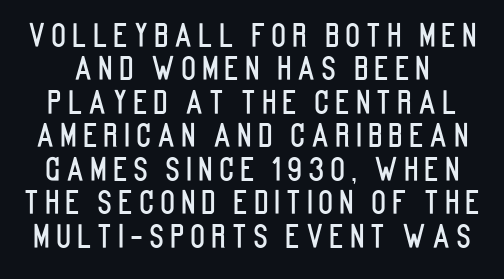
The letters advance in unequal steps, a hallmark of proportional type. Very little white space separates one row of letters from the next. No feet cap the strokes, marking this as sans-serif type. A clean baseline with only descenders dipping below it. Rendered with straight, roman letterforms.
